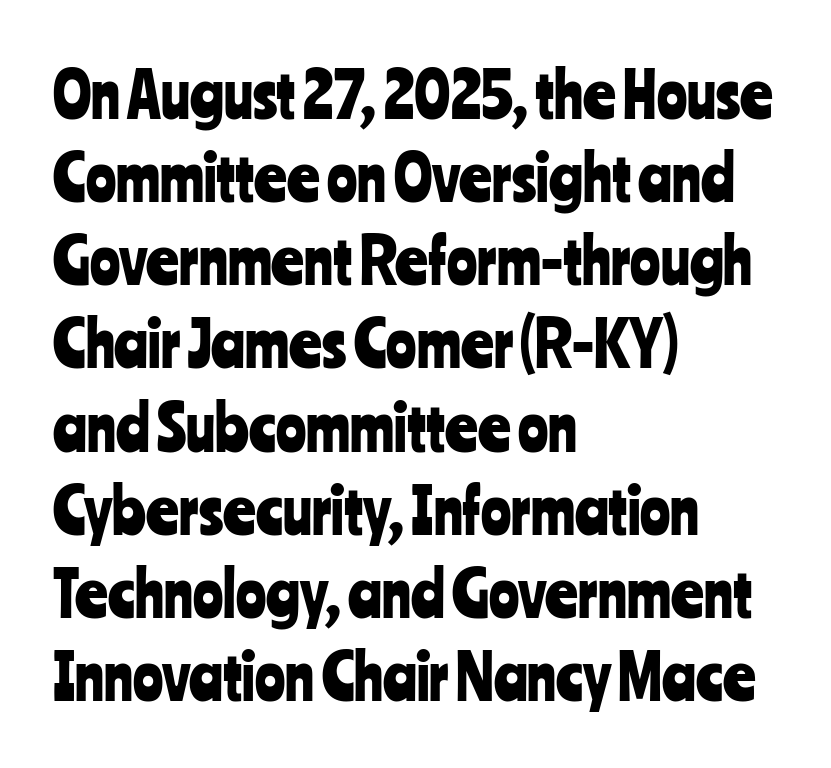
Here the glyphs are tracked normally, forming tight word shapes. Designer's note — italics off, roman on. Proportional: the letters do not fall into vertical columns. Line spacing here is normal.
